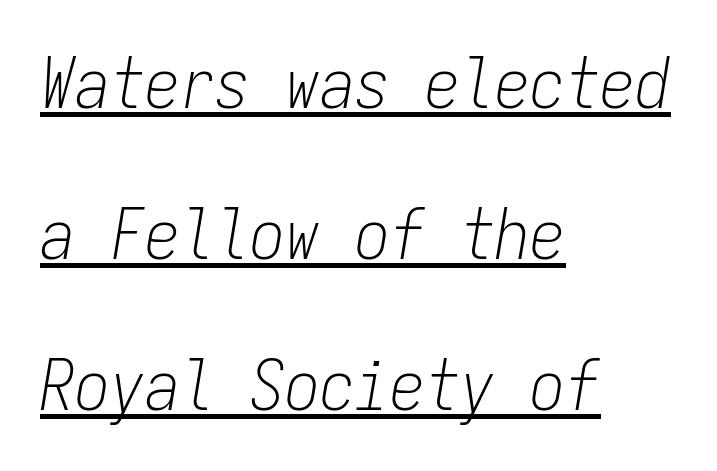
In terms of posture, this sample is oblique. Whoever set this chose breathing room over compactness in the vertical rhythm. Caption: face not bold, strokes unweighted. Glyph-to-glyph distance matches everyday printed text. Looks like someone drew a line under every word here. In CSS terms this would be text-align: left.
